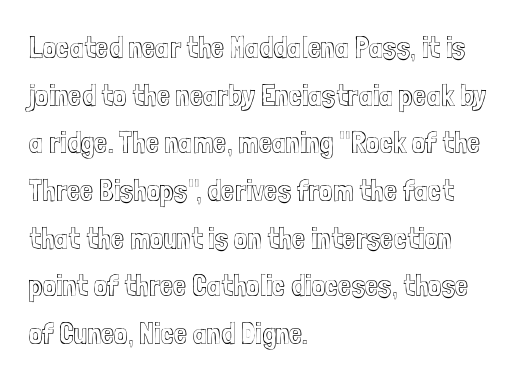
{"italic": "no", "width": "condensed", "x_height": "medium", "monospaced": "no", "underline": "no", "align": "left", "line_spacing": "normal", "line_spacing_ratio": 1.59, "letter_spacing": "normal", "letter_spacing_em": 0.0, "glyph_px": 30}
